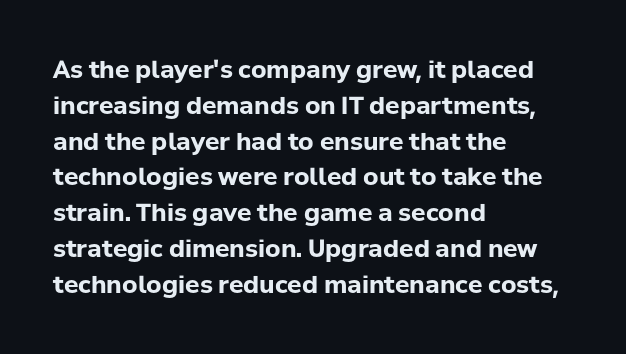
{"italic": "no", "bold": "yes", "underline": "no", "align": "left", "line_spacing": "normal", "line_spacing_ratio": 1.49, "letter_spacing": "normal", "letter_spacing_em": 0.0, "glyph_px": 24}
